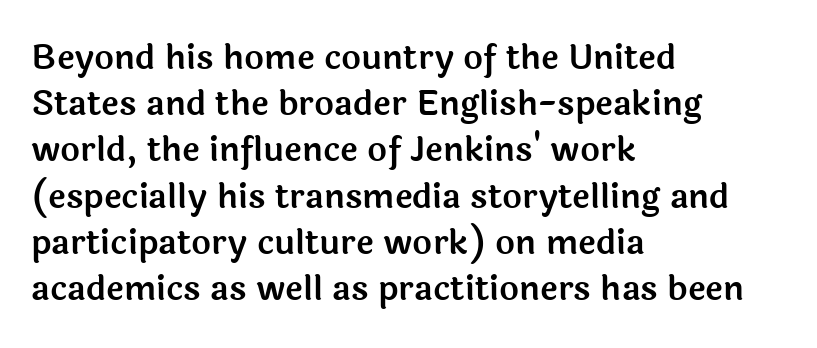
The image shows 34 px sans-serif type, upright; set left-aligned, normal line spacing (1.36x), normal letter spacing, not underlined; a medium x-height.
